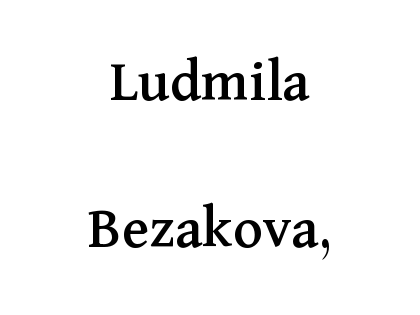
The image shows 62 px serif type, upright; set centered, loose line spacing (2.37x), normal letter spacing, not underlined; medium stroke contrast and a medium x-height.
